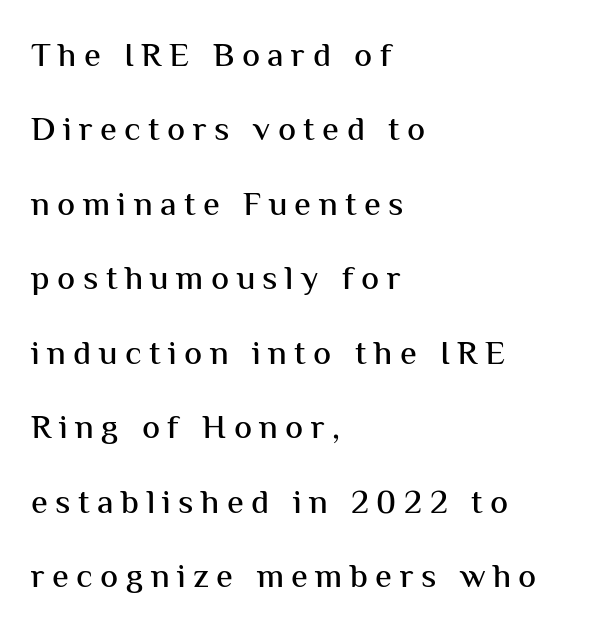
Q: Is the text italic (slanted)? A: No, it is upright.
Q: Is the typeface a serif or a sans-serif typeface? A: Sans-serif.
Q: Is the text underlined? A: No.
Q: How is the paragraph aligned? A: Left-aligned.
Q: Is the spacing between letters normal or unusually wide? A: Unusually wide.
Q: Is the spacing between lines tight, normal or loose? A: Loose.
Q: Width (condensed, normal, or wide)? A: Normal.
Q: Stroke contrast? A: Medium.
Q: x-height? A: Medium.
Q: Monospaced? A: No.
